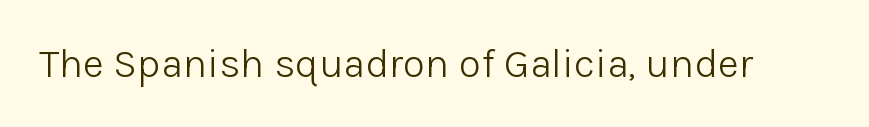
Q: Is the text bold? A: No.
Q: Is the text italic (slanted)? A: No, it is upright.
Q: Is the typeface a serif or a sans-serif typeface? A: Sans-serif.
Q: Is the text underlined? A: No.
Q: Is the spacing between letters normal or unusually wide? A: Normal.
Q: Width (condensed, normal, or wide)? A: Normal.
Q: Stroke contrast? A: Low.
Q: x-height? A: Medium.
Q: Monospaced? A: No.
